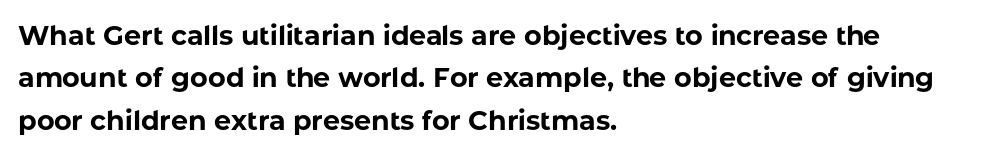
The axis of the letterforms is exactly vertical. The passage is arranged the way most books set body copy — flush left. Beneath every word, the page is bare. Summary of weight: heavy, a full bold. In terms of leading, this rendering sits right in the middle.
